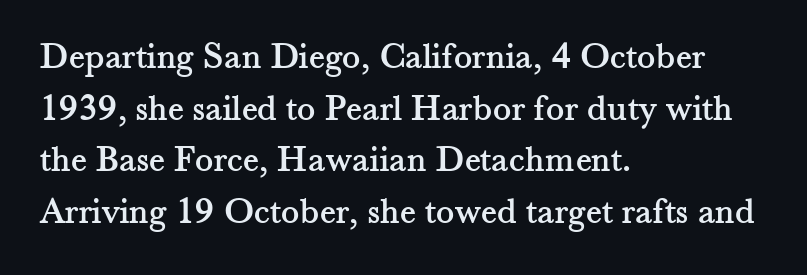
The rendering anchors every line to the left-hand side. Does the type have serifs? Yes, each stem ends in a small foot. Letters rest on an invisible, unmarked baseline. The letters stand straight up with perfectly vertical stems. Nobody touched the tracking dial on this one.
